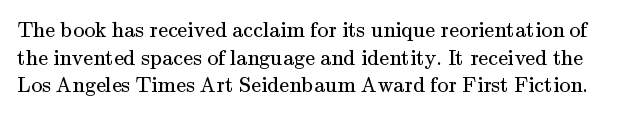
The image shows 22 px text type, upright; set normal line spacing (1.26x), normal letter spacing, not underlined.
